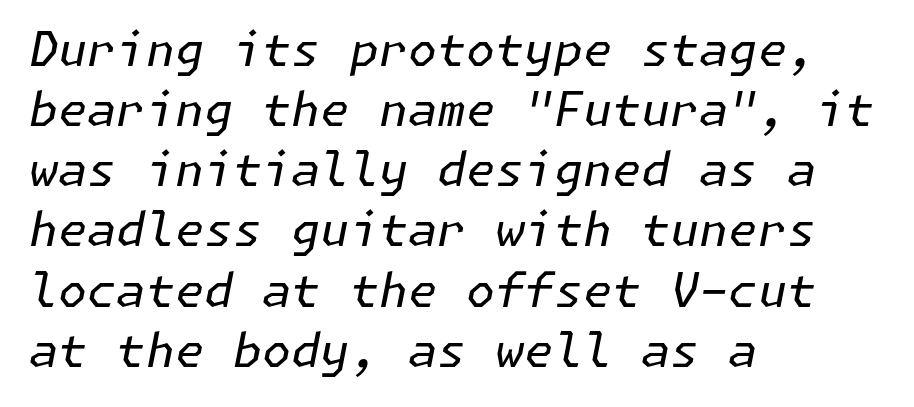
No letter is thick-stroked: the sample isn't bold. Does the lettering tilt? It does — this is italic. Anything drawn beneath the words? Only blank space. The paragraph has a hard left edge and a soft right edge. The leading is moderate, giving the passage an even texture.
